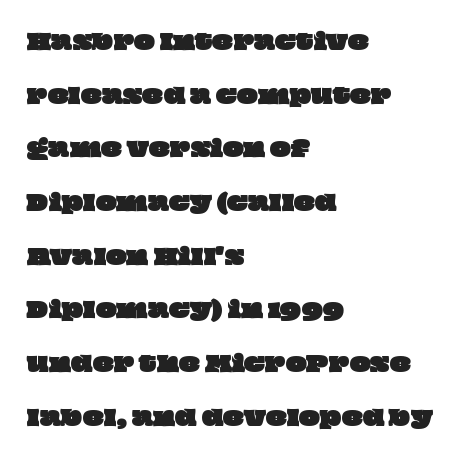
Q: Is the text underlined? A: No.
Q: How is the paragraph aligned? A: Left-aligned.
Q: Is the spacing between letters normal or unusually wide? A: Normal.
Q: Is the spacing between lines tight, normal or loose? A: Loose.
